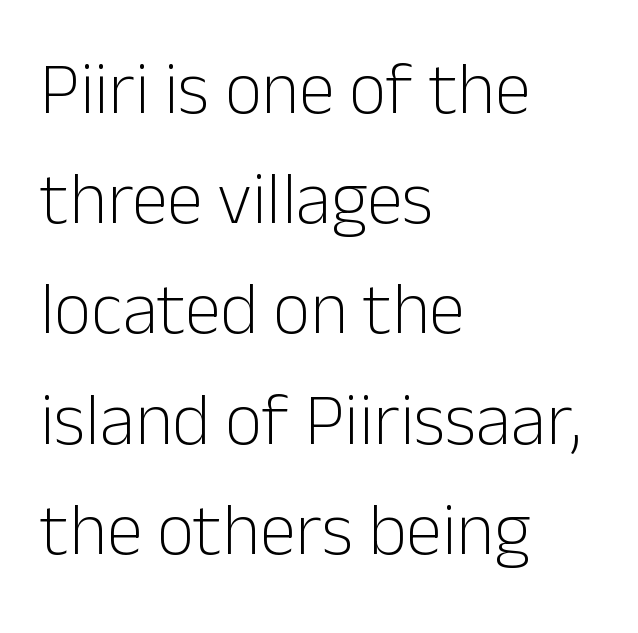
Q: Is the text bold? A: No.
Q: Is the text italic (slanted)? A: No, it is upright.
Q: Is the typeface a serif or a sans-serif typeface? A: Sans-serif.
Q: Is the text underlined? A: No.
Q: How is the paragraph aligned? A: Left-aligned.
Q: Is the spacing between letters normal or unusually wide? A: Normal.
Q: Is the spacing between lines tight, normal or loose? A: Normal.
Q: Width (condensed, normal, or wide)? A: Normal.
Q: Stroke contrast? A: Low.
Q: x-height? A: Medium.
Q: Monospaced? A: No.
